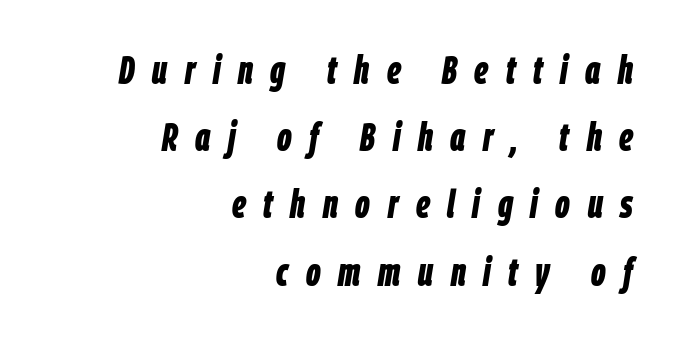
The image shows 40 px bold, condensed type, italic (leaning right); set right-aligned, normal line spacing (1.68x), unusually wide letter spacing (+0.44 em), not underlined; low stroke contrast and a large x-height.
